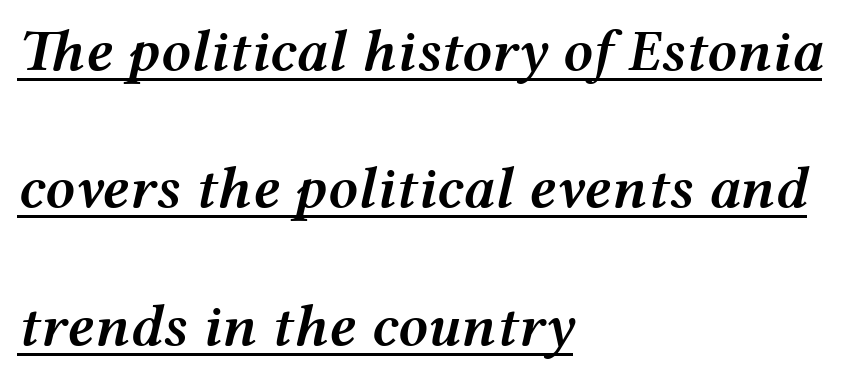
{"italic": "yes", "lean": "right", "slant_degrees": 12, "bold": "semi", "weight": "semibold", "width": "wide", "stroke_contrast": "medium", "x_height": "medium", "monospaced": "no", "underline": "yes", "align": "left", "line_spacing": "loose", "line_spacing_ratio": 2.33, "letter_spacing": "normal", "letter_spacing_em": 0.0, "glyph_px": 59}
